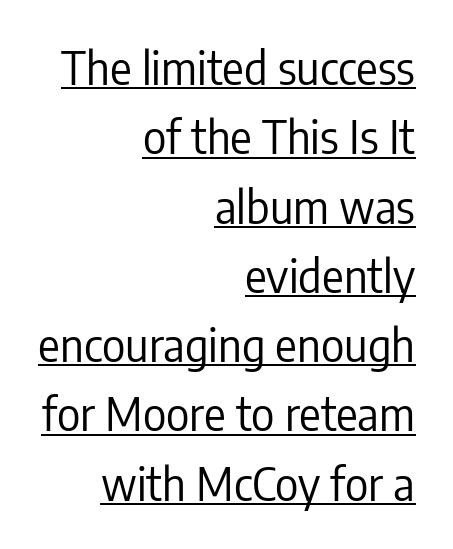
The image shows 45 px regular-weight, condensed sans-serif type, upright; set right-aligned, normal line spacing (1.54x), normal letter spacing, underlined; low stroke contrast and a medium x-height.
